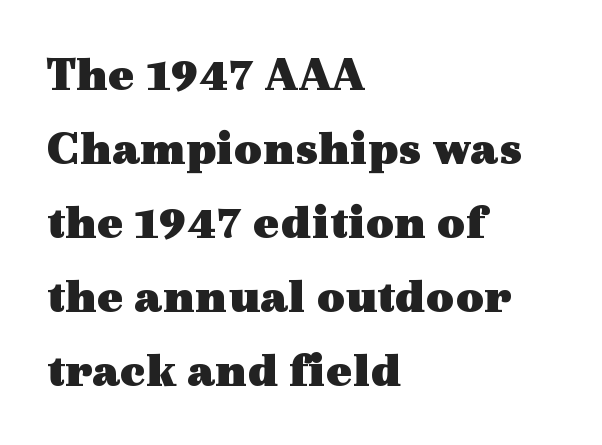
Q: Is the text bold? A: Yes.
Q: Is the text italic (slanted)? A: No, it is upright.
Q: Is the typeface a serif or a sans-serif typeface? A: Serif.
Q: Is the text underlined? A: No.
Q: How is the paragraph aligned? A: Left-aligned.
Q: Is the spacing between letters normal or unusually wide? A: Normal.
Q: Is the spacing between lines tight, normal or loose? A: Normal.
Q: Width (condensed, normal, or wide)? A: Wide.
Q: x-height? A: Medium.
Q: Monospaced? A: No.
